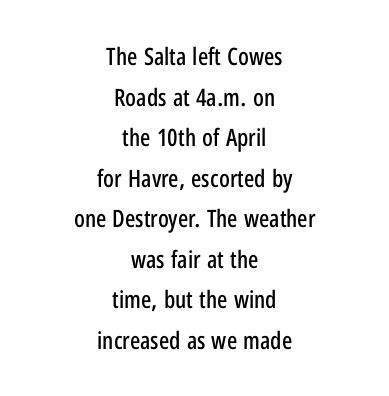
{"italic": "no", "underline": "no", "align": "center", "line_spacing": "normal", "line_spacing_ratio": 1.69, "letter_spacing": "normal", "letter_spacing_em": 0.0, "glyph_px": 24}
